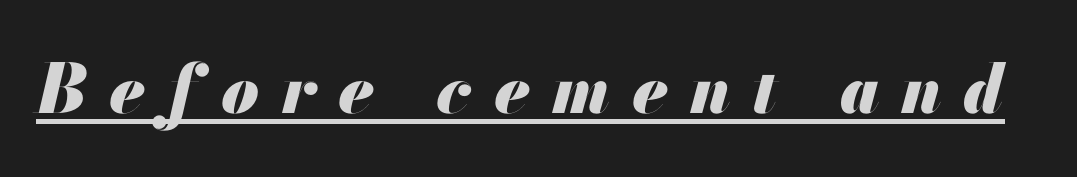
The type is letterspaced generously, with wide tracking. Decoration check: the copy is underlined. Looking at the ascenders, they clearly lean. The letters are bold, with thick, heavy strokes.
